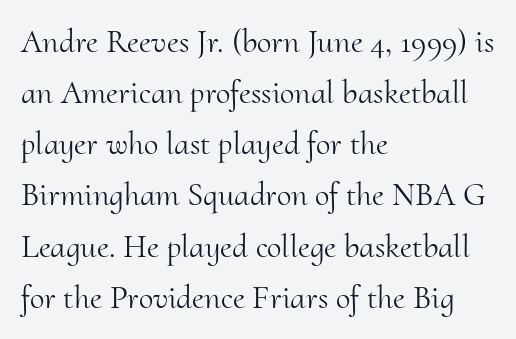
Varying glyph widths throughout — classic text-font behaviour. The words here are not underlined. The type family on display is of the serif kind. The block of text has a typical density, with ordinary space between rows. Each line starts at the same left margin while the right side varies.
